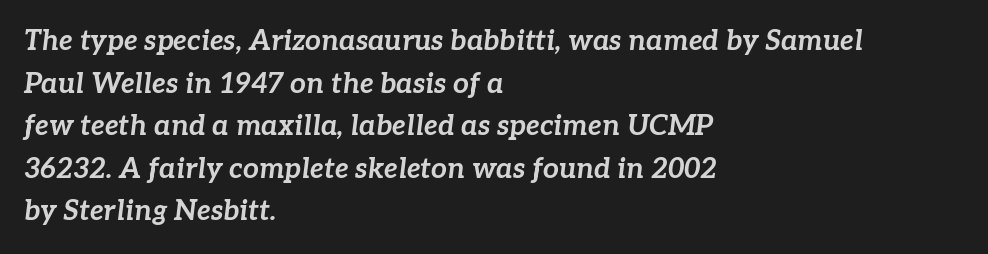
{"italic": "yes", "lean": "right", "slant_degrees": 7, "bold": "yes", "weight": "bold", "width": "normal", "stroke_contrast": "low", "x_height": "medium", "monospaced": "no", "underline": "no", "align": "left", "line_spacing": "normal", "line_spacing_ratio": 1.52, "letter_spacing": "normal", "letter_spacing_em": 0.0, "glyph_px": 28}
